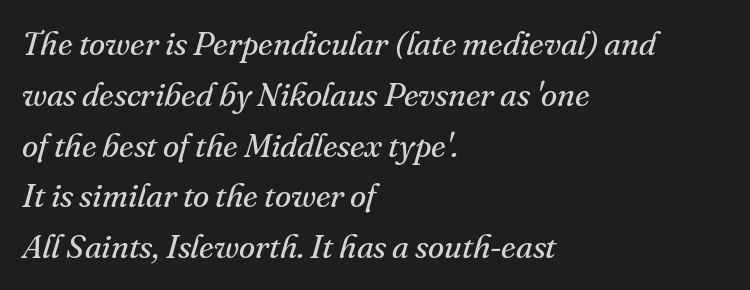
Q: Is the text bold? A: No.
Q: Is the text italic (slanted)? A: Yes, it leans right by about 16 degrees.
Q: Is the typeface a serif or a sans-serif typeface? A: Serif.
Q: Is the text underlined? A: No.
Q: How is the paragraph aligned? A: Left-aligned.
Q: Is the spacing between letters normal or unusually wide? A: Normal.
Q: Is the spacing between lines tight, normal or loose? A: Normal.
Q: Width (condensed, normal, or wide)? A: Normal.
Q: Stroke contrast? A: Medium.
Q: x-height? A: Small.
Q: Monospaced? A: No.
